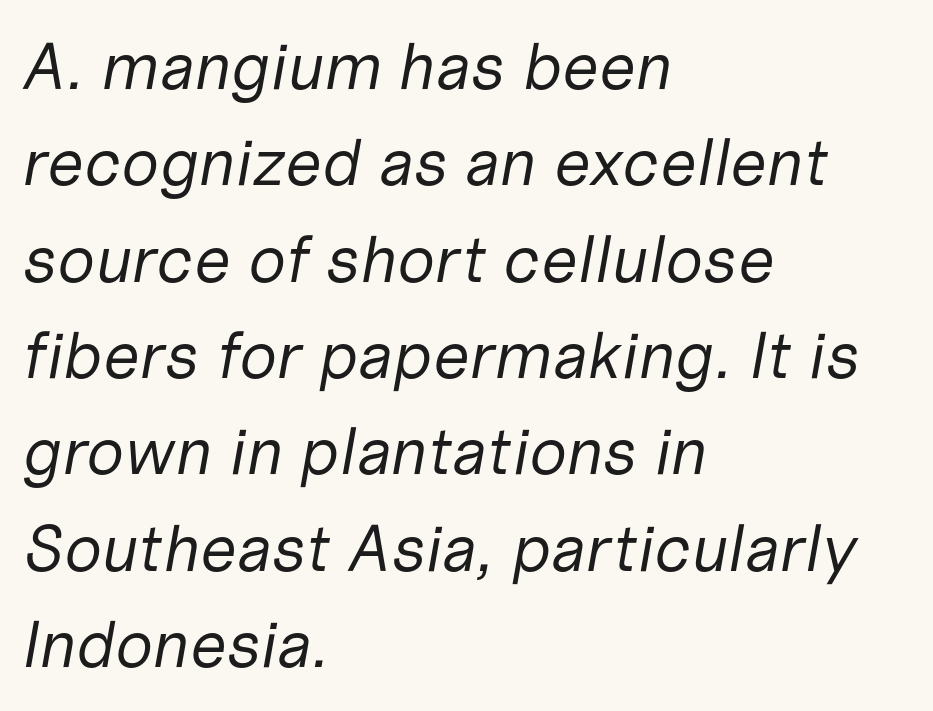
Q: Is the text bold? A: No.
Q: Is the text italic (slanted)? A: Yes, it leans right by about 10 degrees.
Q: Is the text underlined? A: No.
Q: How is the paragraph aligned? A: Left-aligned.
Q: Is the spacing between letters normal or unusually wide? A: Normal.
Q: Is the spacing between lines tight, normal or loose? A: Normal.
Q: Width (condensed, normal, or wide)? A: Normal.
Q: Stroke contrast? A: Low.
Q: x-height? A: Medium.
Q: Monospaced? A: No.
